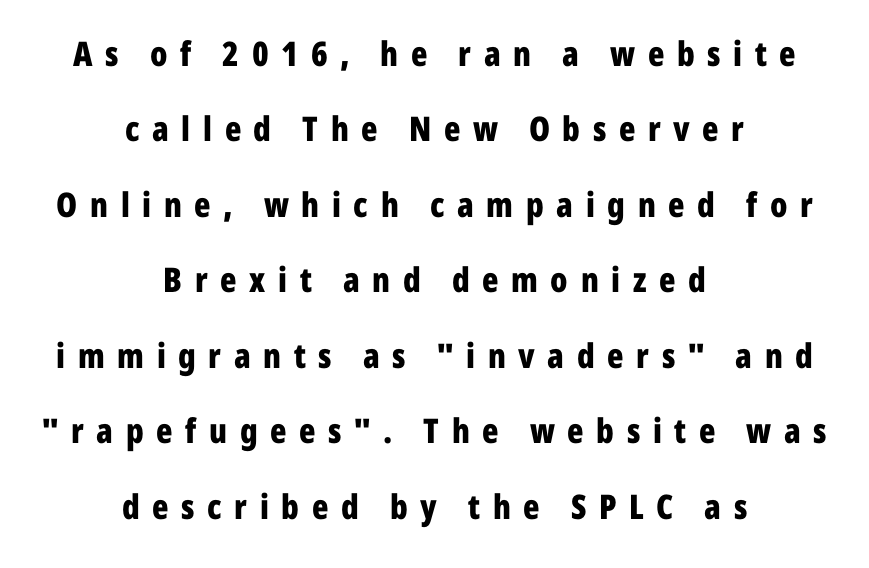
{"serif": "no", "italic": "no", "bold": "yes", "weight": "bold", "width": "condensed", "stroke_contrast": "low", "x_height": "medium", "monospaced": "no", "underline": "no", "align": "center", "line_spacing": "loose", "line_spacing_ratio": 2.22, "letter_spacing": "wide", "letter_spacing_em": 0.37, "glyph_px": 34}
